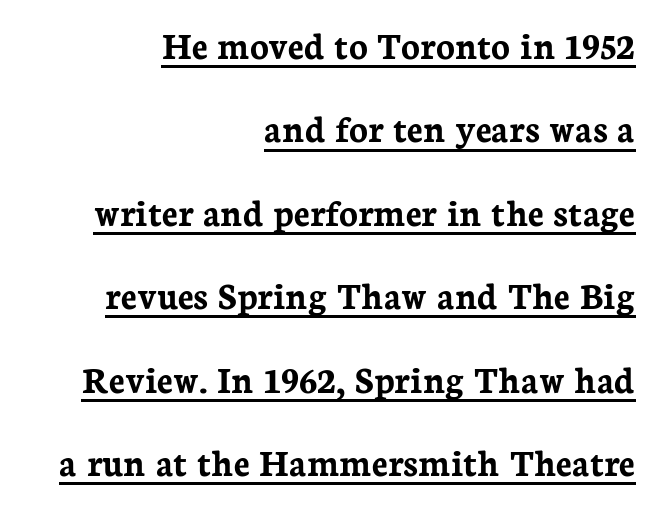
The image shows 39 px semibold serif type, upright; set right-aligned, loose line spacing (2.14x), normal letter spacing, underlined; low stroke contrast and a medium x-height.
